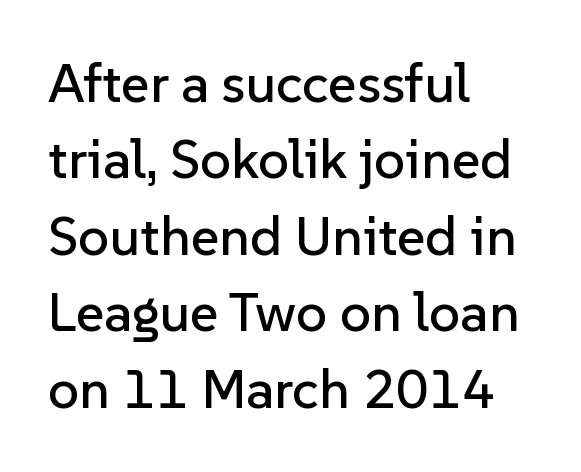
The image shows 55 px sans-serif type, upright; set left-aligned, normal line spacing (1.39x), normal letter spacing, not underlined; low stroke contrast and a medium x-height.
